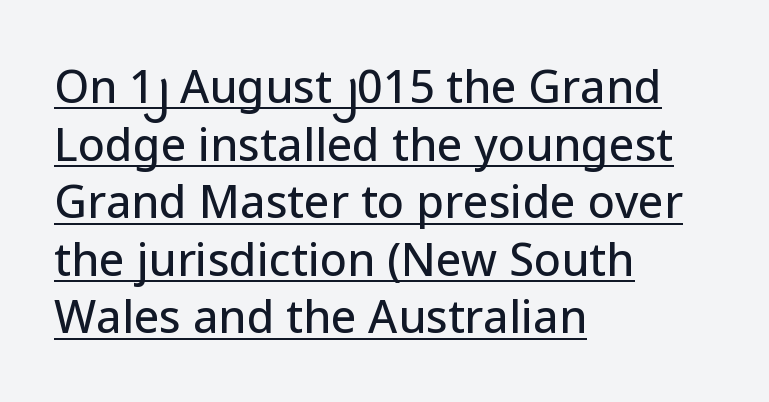
{"serif": "no", "italic": "no", "width": "normal", "stroke_contrast": "low", "x_height": "medium", "monospaced": "no", "underline": "yes", "align": "left", "line_spacing": "normal", "line_spacing_ratio": 1.28, "letter_spacing": "normal", "letter_spacing_em": 0.0, "glyph_px": 45}
